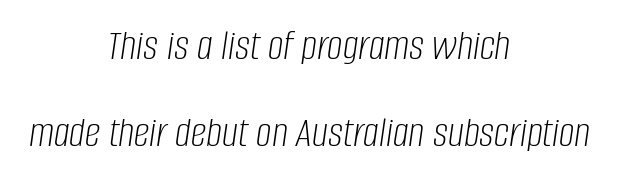
Q: Is the text bold? A: No.
Q: Is the text italic (slanted)? A: Yes, it leans right by about 8 degrees.
Q: Is the text underlined? A: No.
Q: How is the paragraph aligned? A: Centered.
Q: Is the spacing between letters normal or unusually wide? A: Normal.
Q: Is the spacing between lines tight, normal or loose? A: Loose.
Q: Width (condensed, normal, or wide)? A: Condensed.
Q: Stroke contrast? A: Low.
Q: x-height? A: Large.
Q: Monospaced? A: No.
